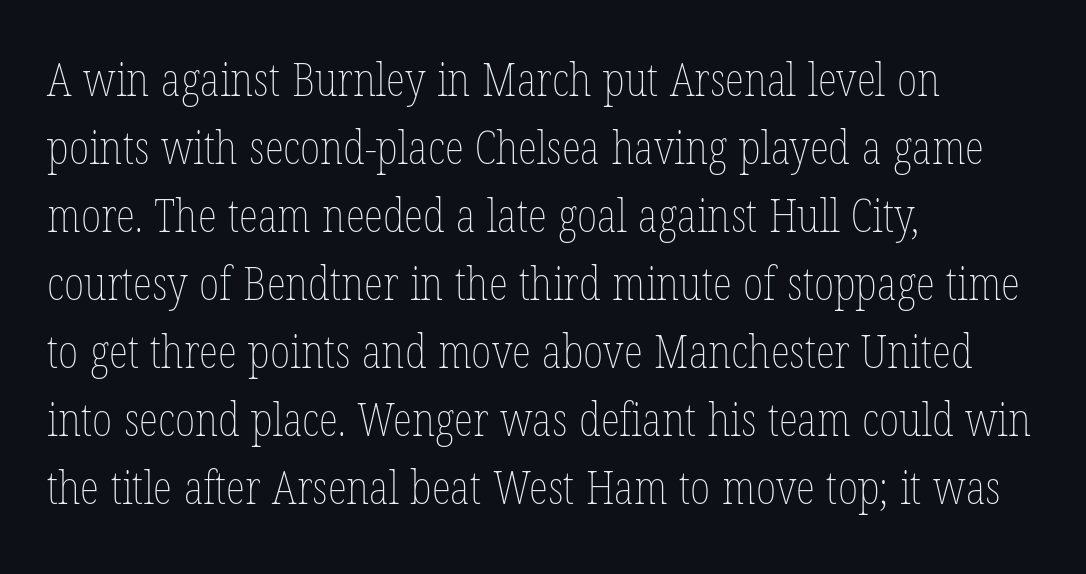
The image shows 45 px thin, condensed type, upright; set left-aligned, normal line spacing (1.51x), normal letter spacing, not underlined; low stroke contrast and a medium x-height.
